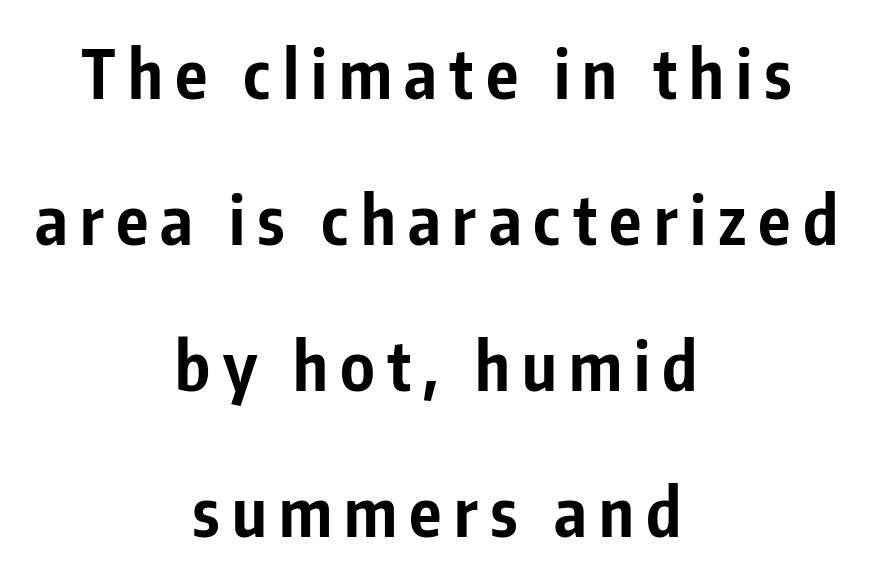
Q: Is the text bold? A: Yes.
Q: Is the text italic (slanted)? A: No, it is upright.
Q: Is the typeface a serif or a sans-serif typeface? A: Sans-serif.
Q: Is the text underlined? A: No.
Q: How is the paragraph aligned? A: Centered.
Q: Is the spacing between lines tight, normal or loose? A: Loose.
Q: Width (condensed, normal, or wide)? A: Condensed.
Q: Stroke contrast? A: Low.
Q: x-height? A: Medium.
Q: Monospaced? A: No.
